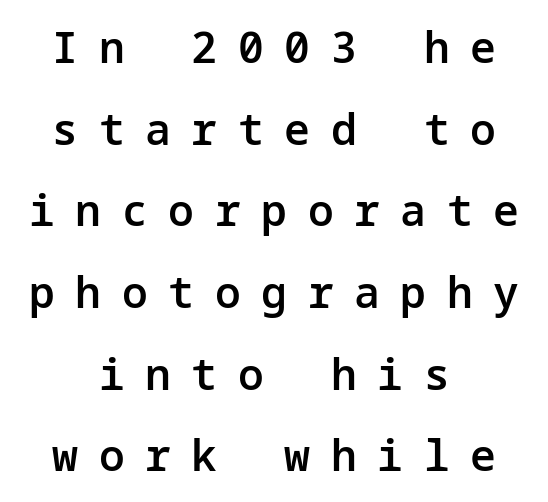
The glyphs in this specimen are sans serif. Layout note: lines centered. The gap between lines stays unmarked. The letterforms stand isolated, each surrounded by extra space.
